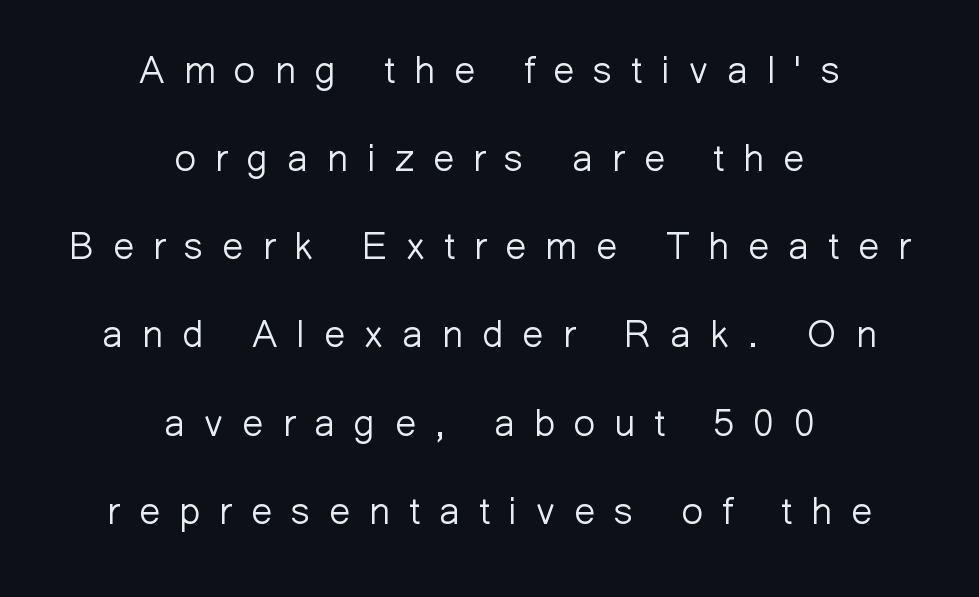
The image shows 38 px light sans-serif type, upright; set centered, loose line spacing (2.32x), unusually wide letter spacing (+0.5 em), not underlined; low stroke contrast and a medium x-height.
